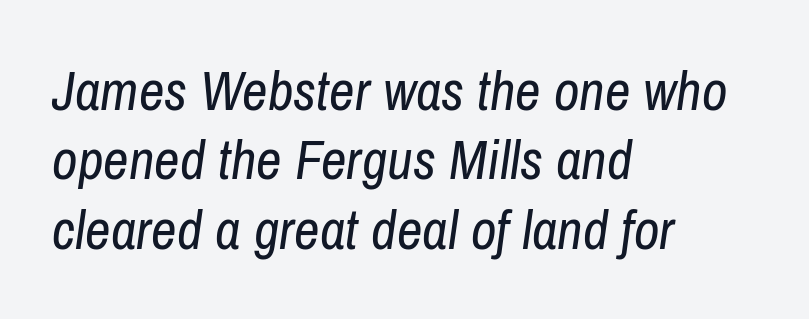
{"italic": "yes", "lean": "right", "slant_degrees": 8, "bold": "no", "weight": "regular", "width": "condensed", "stroke_contrast": "low", "x_height": "medium", "monospaced": "no", "underline": "no", "align": "left", "line_spacing_ratio": 1.24, "letter_spacing": "normal", "letter_spacing_em": 0.0, "glyph_px": 56}
